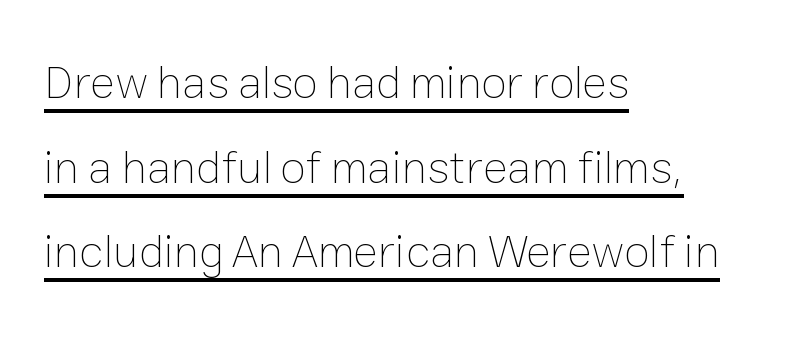
Q: Is the text bold? A: No.
Q: Is the text italic (slanted)? A: No, it is upright.
Q: Is the text underlined? A: Yes.
Q: How is the paragraph aligned? A: Left-aligned.
Q: Is the spacing between letters normal or unusually wide? A: Normal.
Q: Width (condensed, normal, or wide)? A: Normal.
Q: Stroke contrast? A: Low.
Q: x-height? A: Medium.
Q: Monospaced? A: No.
